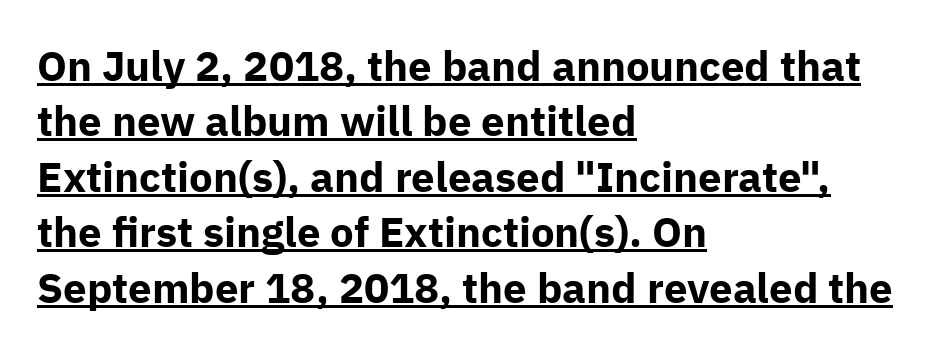
The image shows 42 px bold sans-serif type, upright; set left-aligned, normal line spacing (1.32x), normal letter spacing, underlined; low stroke contrast and a medium x-height.
